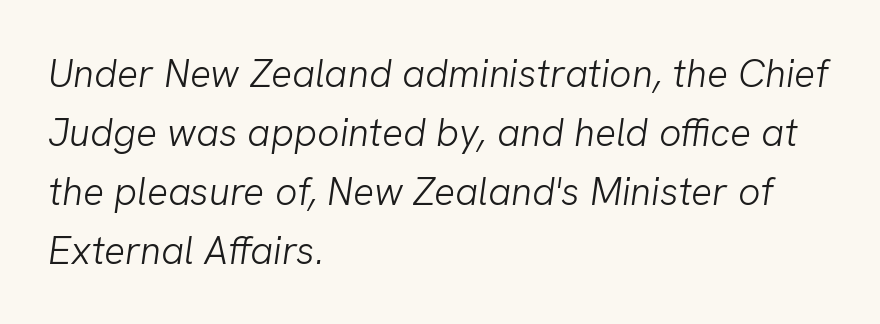
The face used here is proportionally spaced, like ordinary book or web type. The compositor pushed each line to the left boundary. One glance says typical: line gaps are just what's usual. Font category for this specimen: sans-serif. The typeface has the unassuming heft of standard copy or less. The passage shown is not underscored anywhere.
